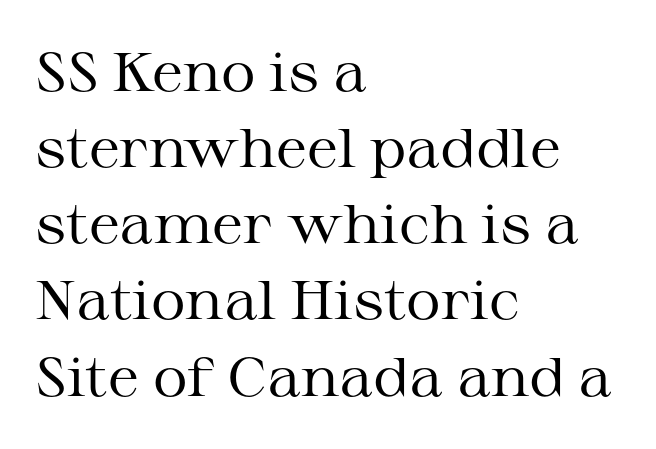
{"serif": "yes", "italic": "no", "bold": "no", "weight": "regular", "width": "wide", "stroke_contrast": "medium", "x_height": "medium", "monospaced": "no", "underline": "no", "align": "left", "line_spacing": "normal", "line_spacing_ratio": 1.41, "letter_spacing": "normal", "letter_spacing_em": 0.0, "glyph_px": 54}
